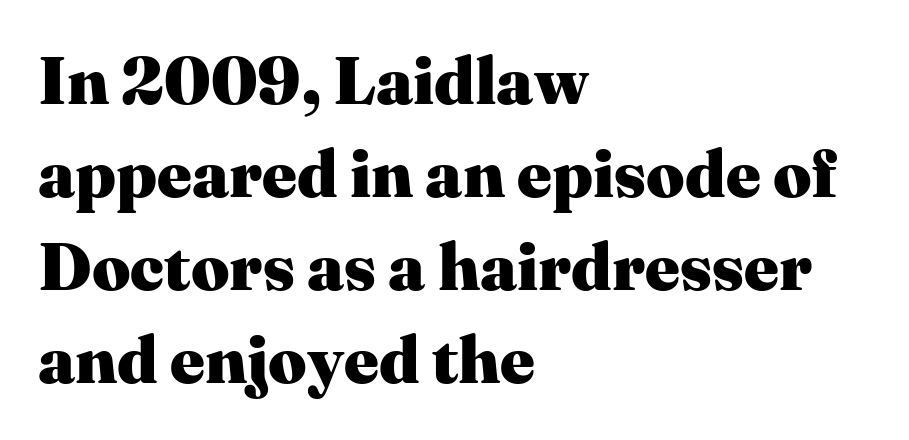
This sample uses an upright cut, with every glyph sitting square on the baseline. These lines are rendered in a variable-pitch font. Old-style or modern, the face here clearly has serifs. The type is set solid horizontally, with unmodified tracking. Is there much room between lines? A standard amount, neither cramped nor airy.
